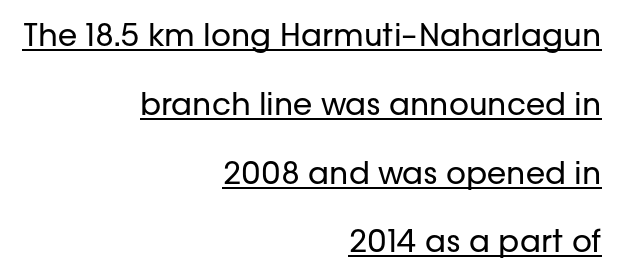
{"serif": "no", "italic": "no", "bold": "no", "weight": "regular", "width": "normal", "stroke_contrast": "low", "x_height": "medium", "monospaced": "no", "underline": "yes", "align": "right", "line_spacing": "loose", "line_spacing_ratio": 2.22, "letter_spacing": "normal", "letter_spacing_em": 0.0, "glyph_px": 31}
